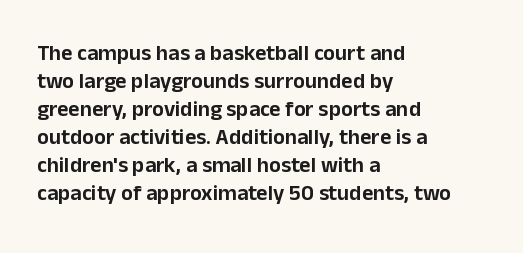
In terms of leading, this rendering sits right in the middle. Do the letters lean? They stand straight. These lines stack with their left ends in a neat column. The zone under the glyphs is completely vacant. The letters sit at their default tracking, neither squeezed nor spread.
